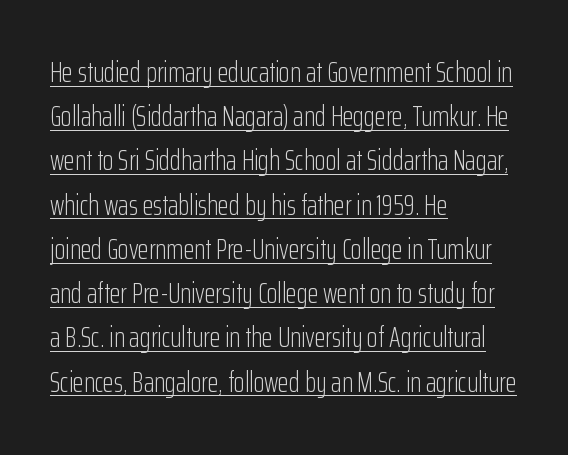
Q: Is the text bold? A: No.
Q: Is the text italic (slanted)? A: No, it is upright.
Q: Is the typeface a serif or a sans-serif typeface? A: Sans-serif.
Q: Is the text underlined? A: Yes.
Q: How is the paragraph aligned? A: Left-aligned.
Q: Is the spacing between letters normal or unusually wide? A: Normal.
Q: Is the spacing between lines tight, normal or loose? A: Normal.
Q: Width (condensed, normal, or wide)? A: Condensed.
Q: Stroke contrast? A: Low.
Q: x-height? A: Medium.
Q: Monospaced? A: No.
